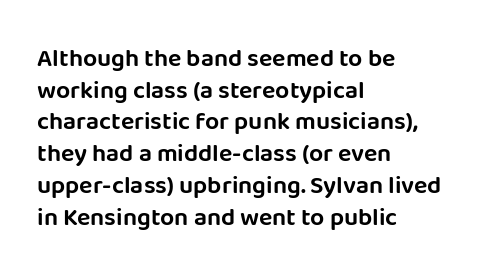
The rows are spaced the way most documents space them. No extra tracking has been applied to these lines. Which margin do the lines hug? The left one — the right edge is uneven. The gap between lines stays unmarked. If you drew a line through each stem, it would be perfectly vertical.
